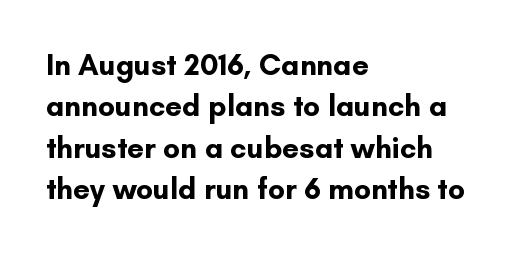
Q: Is the text bold? A: Yes.
Q: Is the text italic (slanted)? A: No, it is upright.
Q: Is the typeface a serif or a sans-serif typeface? A: Sans-serif.
Q: Is the text underlined? A: No.
Q: How is the paragraph aligned? A: Left-aligned.
Q: Is the spacing between letters normal or unusually wide? A: Normal.
Q: Is the spacing between lines tight, normal or loose? A: Normal.
Q: Width (condensed, normal, or wide)? A: Normal.
Q: Stroke contrast? A: Low.
Q: x-height? A: Small.
Q: Monospaced? A: No.
